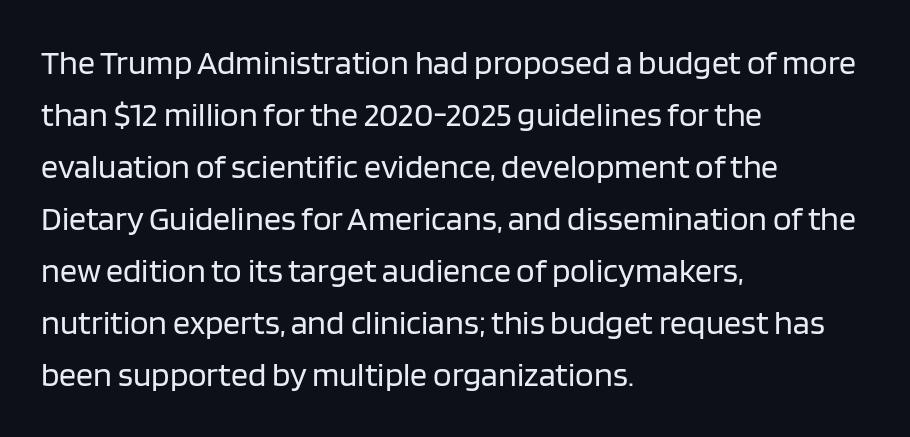
The image shows 34 px regular-weight sans-serif type, upright; set left-aligned, normal line spacing (1.53x), normal letter spacing, not underlined; low stroke contrast and a large x-height.
